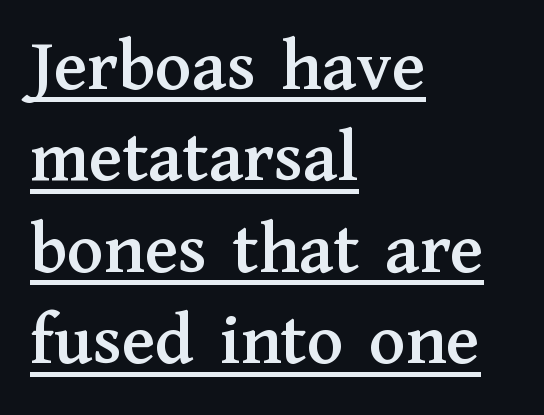
The image shows 75 px serif type, upright; set left-aligned, line spacing 1.22x, normal letter spacing, underlined; medium stroke contrast and a medium x-height.
